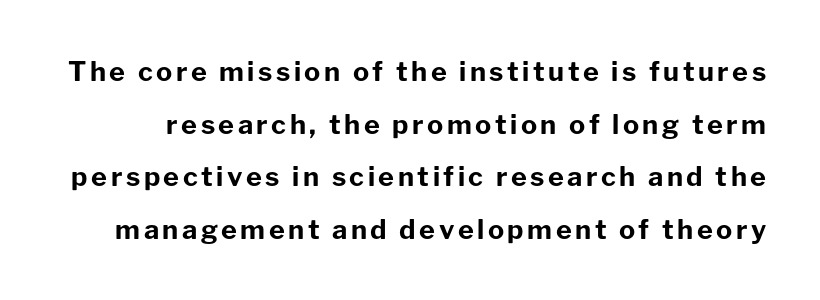
In terms of weight, the rendering is a true, heavy bold. Successive baselines arrive slowly, with a big drop between each. Underline: absent. Ascenders rise straight up at ninety degrees.
